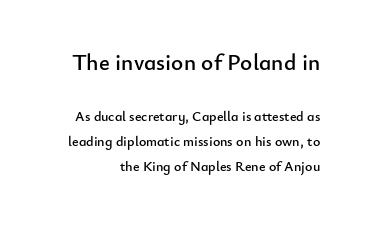
{"italic": "no", "underline": "no", "line_spacing_ratio": 1.78, "letter_spacing": "normal", "letter_spacing_em": 0.0, "larger_block": "first", "size_ratio": 1.64, "glyph_px": 23}
